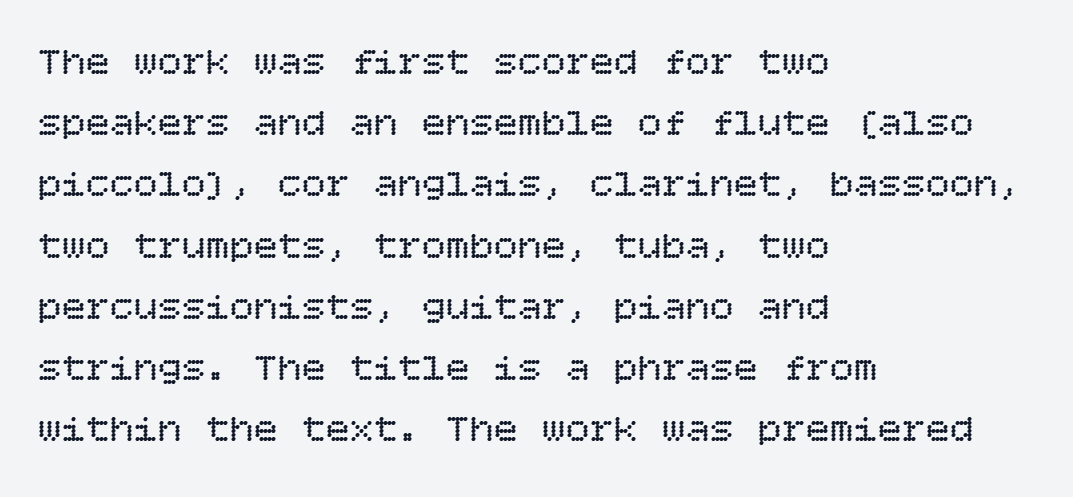
Q: Is the text bold? A: No.
Q: Is the text italic (slanted)? A: No, it is upright.
Q: Is the text underlined? A: No.
Q: How is the paragraph aligned? A: Left-aligned.
Q: Is the spacing between letters normal or unusually wide? A: Normal.
Q: Is the spacing between lines tight, normal or loose? A: Normal.
Q: Width (condensed, normal, or wide)? A: Normal.
Q: Stroke contrast? A: Low.
Q: x-height? A: Large.
